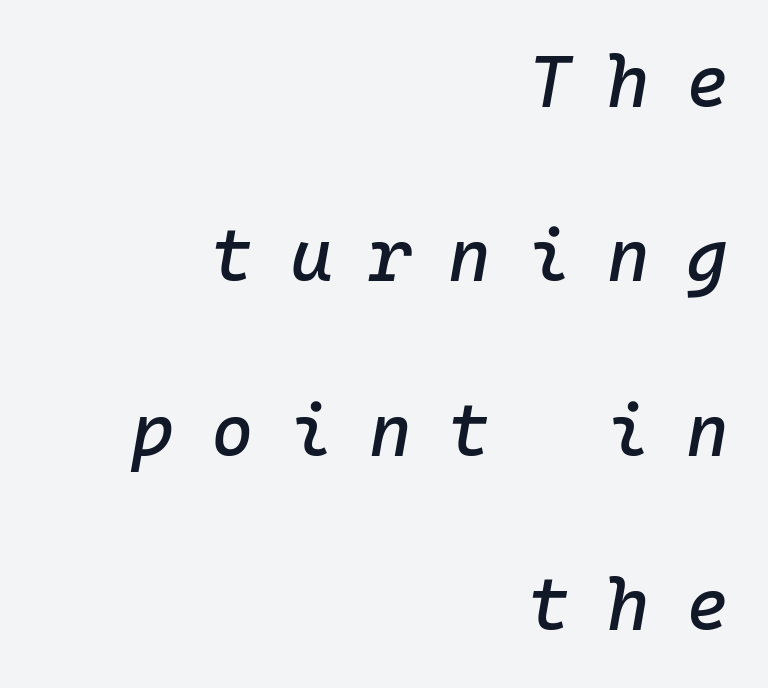
Q: Is the text italic (slanted)? A: Yes, it leans right by about 10 degrees.
Q: Is the text underlined? A: No.
Q: How is the paragraph aligned? A: Right-aligned.
Q: Is the spacing between letters normal or unusually wide? A: Unusually wide.
Q: Is the spacing between lines tight, normal or loose? A: Loose.
Q: Width (condensed, normal, or wide)? A: Normal.
Q: Stroke contrast? A: Low.
Q: x-height? A: Medium.
Q: Monospaced? A: Yes.
